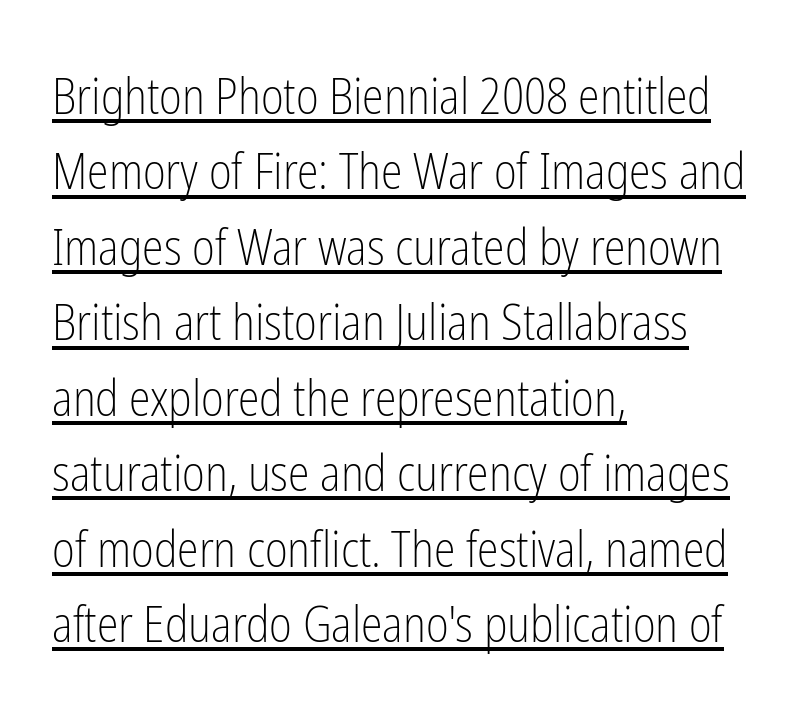
The image shows 49 px light, condensed sans-serif type, upright; set left-aligned, normal line spacing (1.54x), normal letter spacing, underlined; low stroke contrast and a medium x-height.
